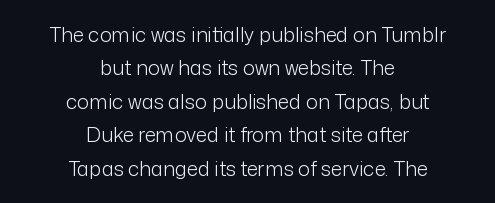
The image shows 20 px text type, upright; set centered, normal line spacing (1.67x), normal letter spacing, not underlined.
